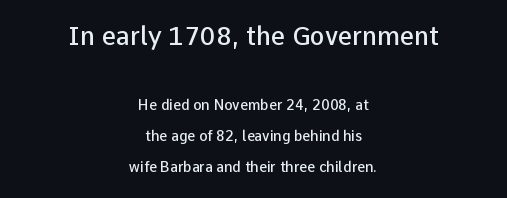
No extra tracking has been applied to these lines. The face used here appears at its bigger size in the upper chunk. Interline gaps are noticeably wide in this sample. Every letter is mildly thick-stroked: semibold rather than bold. Rendered with straight, roman letterforms.
